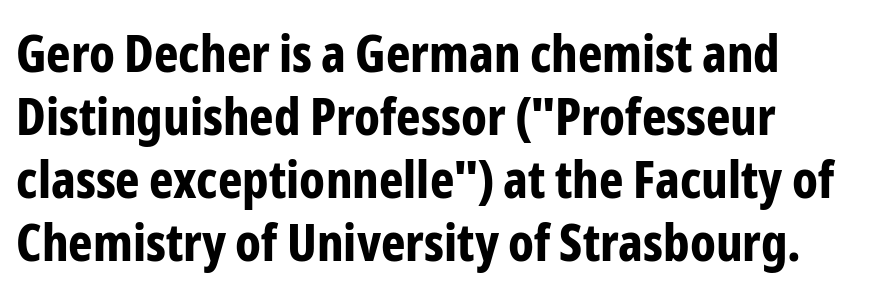
{"serif": "no", "italic": "no", "bold": "yes", "weight": "bold", "width": "condensed", "stroke_contrast": "low", "x_height": "medium", "monospaced": "no", "underline": "no", "line_spacing_ratio": 1.21, "letter_spacing": "normal", "letter_spacing_em": 0.0, "glyph_px": 52}
